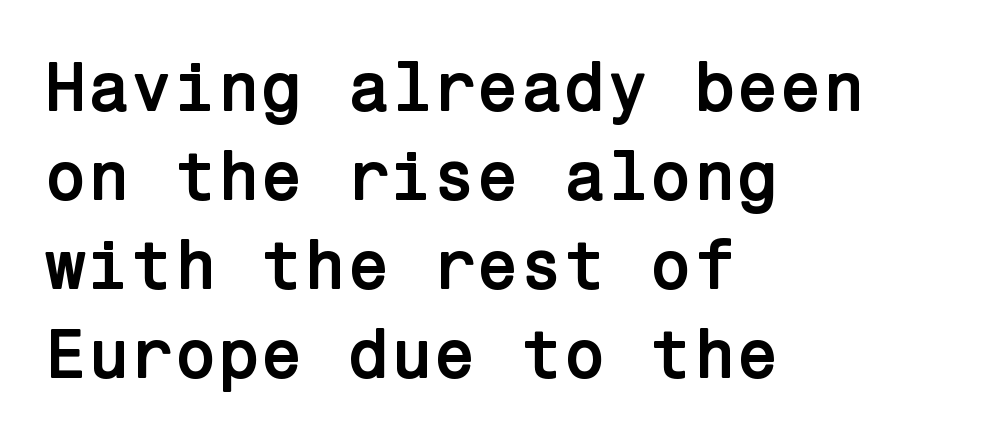
Words float on clear page, feet unadorned. Characters follow at the spacing the type designer built in. Check where the strokes stop: nothing finishes them off — pure sans. Reading down the block, your eye returns to a fixed left position each line. How would I describe the line gaps? Plain and ordinary.
